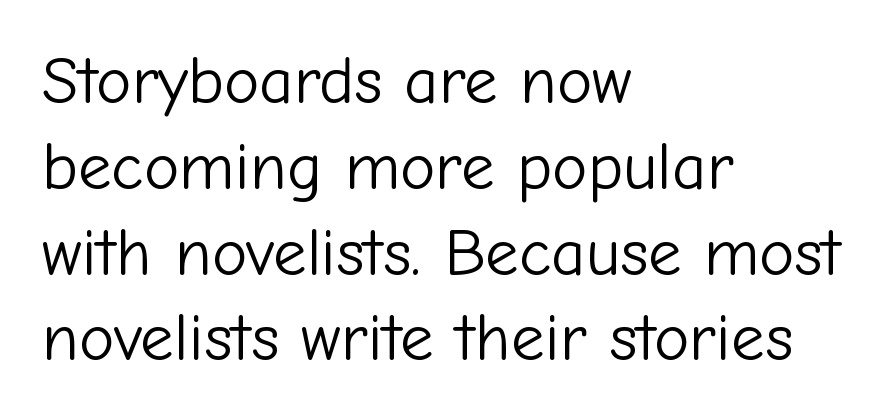
Characters remain perfectly vertical along every line. Interline gaps are of average width in this sample. The rendering uses natural spacing where letterforms have individual widths. This reads as an unemphasized weight, regular at the heaviest.
